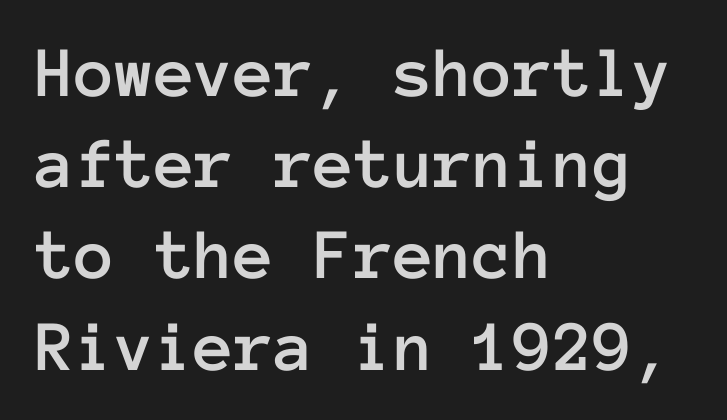
{"italic": "no", "width": "normal", "stroke_contrast": "low", "x_height": "medium", "monospaced": "yes", "underline": "no", "align": "left", "line_spacing": "normal", "line_spacing_ratio": 1.25, "letter_spacing": "normal", "letter_spacing_em": 0.0, "glyph_px": 73}
